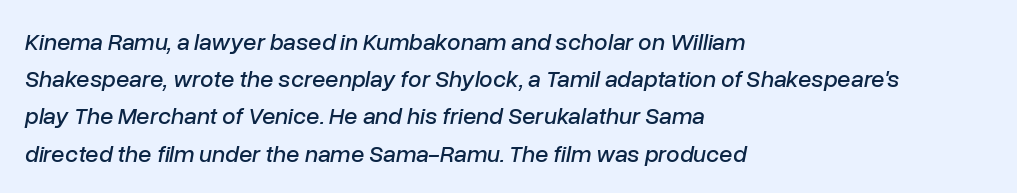
Q: Is the text italic (slanted)? A: Yes, it leans right by about 10 degrees.
Q: Is the text underlined? A: No.
Q: How is the paragraph aligned? A: Left-aligned.
Q: Is the spacing between letters normal or unusually wide? A: Normal.
Q: Is the spacing between lines tight, normal or loose? A: Normal.
